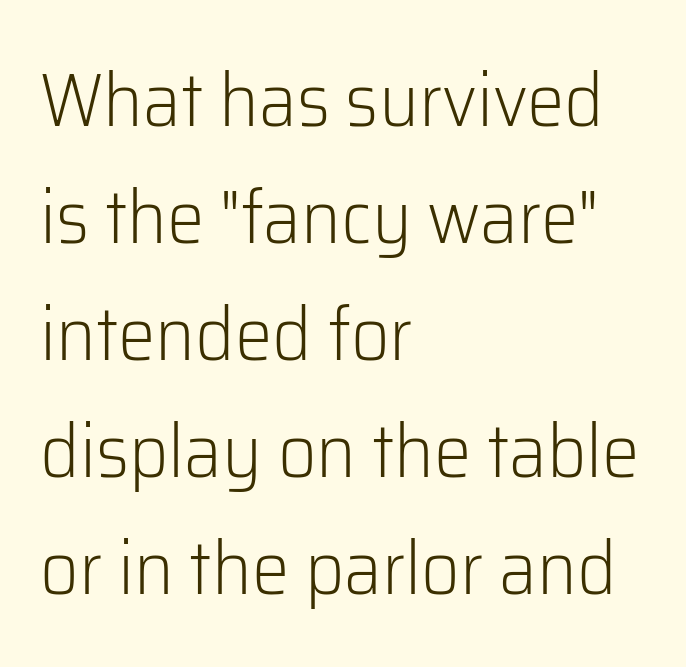
Q: Is the text bold? A: No.
Q: Is the text italic (slanted)? A: No, it is upright.
Q: Is the typeface a serif or a sans-serif typeface? A: Sans-serif.
Q: Is the text underlined? A: No.
Q: How is the paragraph aligned? A: Left-aligned.
Q: Is the spacing between letters normal or unusually wide? A: Normal.
Q: Is the spacing between lines tight, normal or loose? A: Normal.
Q: Width (condensed, normal, or wide)? A: Normal.
Q: Stroke contrast? A: Low.
Q: x-height? A: Medium.
Q: Monospaced? A: No.
